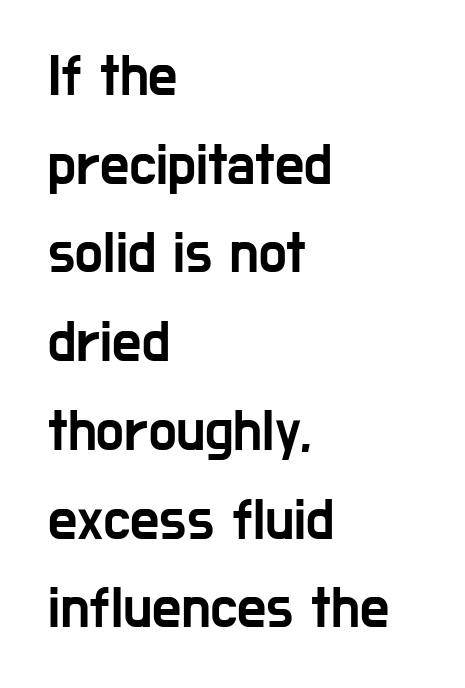
{"serif": "no", "italic": "no", "width": "condensed", "stroke_contrast": "low", "x_height": "medium", "monospaced": "no", "underline": "no", "align": "left", "line_spacing": "normal", "line_spacing_ratio": 1.53, "letter_spacing": "normal", "letter_spacing_em": 0.0, "glyph_px": 58}
